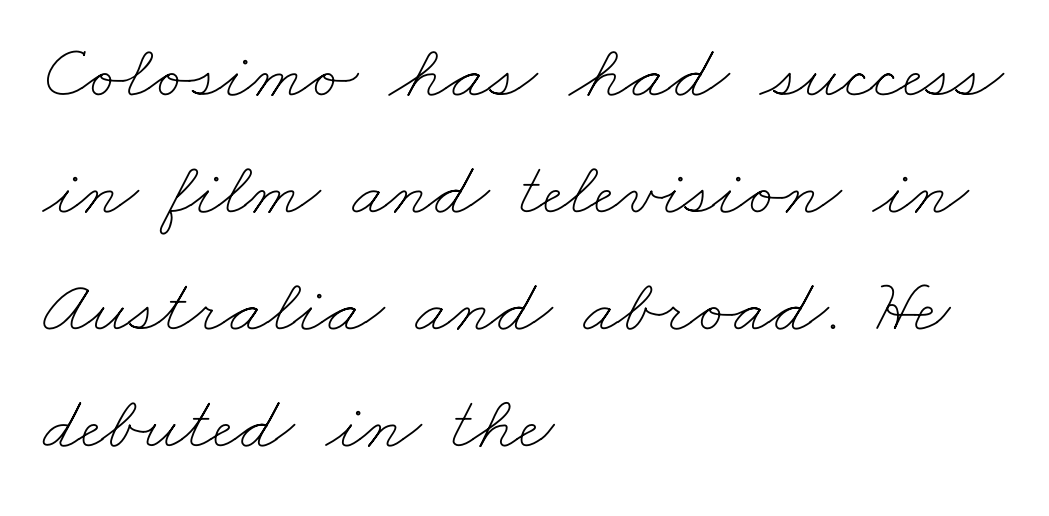
The image shows 77 px thin, wide type; set left-aligned, normal line spacing (1.52x), normal letter spacing, not underlined; low stroke contrast and a small x-height.
